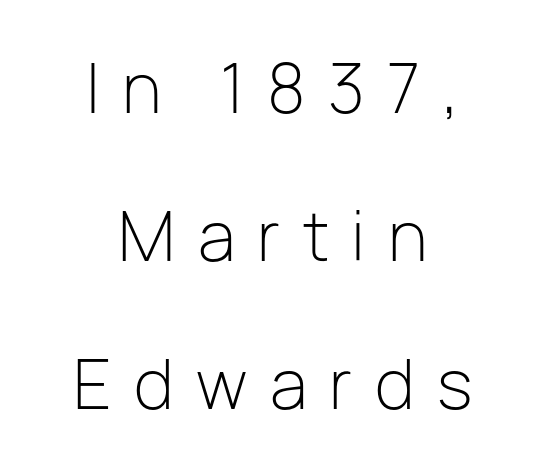
Q: Is the text bold? A: No.
Q: Is the text italic (slanted)? A: No, it is upright.
Q: Is the typeface a serif or a sans-serif typeface? A: Sans-serif.
Q: Is the text underlined? A: No.
Q: How is the paragraph aligned? A: Centered.
Q: Is the spacing between letters normal or unusually wide? A: Unusually wide.
Q: Is the spacing between lines tight, normal or loose? A: Loose.
Q: Width (condensed, normal, or wide)? A: Normal.
Q: Stroke contrast? A: Low.
Q: x-height? A: Medium.
Q: Monospaced? A: No.
